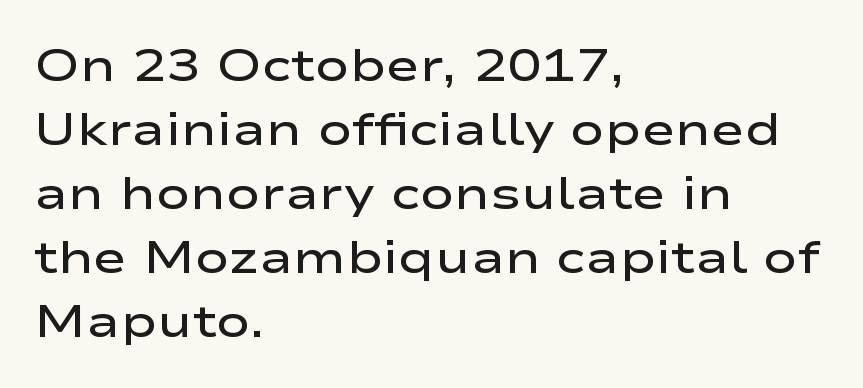
Q: Is the text bold? A: Semi-bold.
Q: Is the text italic (slanted)? A: No, it is upright.
Q: Is the typeface a serif or a sans-serif typeface? A: Sans-serif.
Q: Is the text underlined? A: No.
Q: How is the paragraph aligned? A: Left-aligned.
Q: Is the spacing between letters normal or unusually wide? A: Normal.
Q: Is the spacing between lines tight, normal or loose? A: Normal.
Q: Width (condensed, normal, or wide)? A: Wide.
Q: Stroke contrast? A: Low.
Q: x-height? A: Medium.
Q: Monospaced? A: No.
